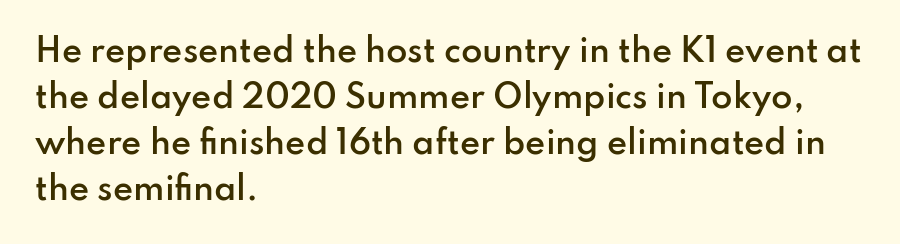
Note the varied advance widths — an 'i' is clearly narrower than an 'm'. The lines are quadded left. The leading is moderate, giving the passage an even texture. This sample uses plain, unmodified letter spacing. Vertical strokes here are truly vertical. Font category for this specimen: sans-serif.
